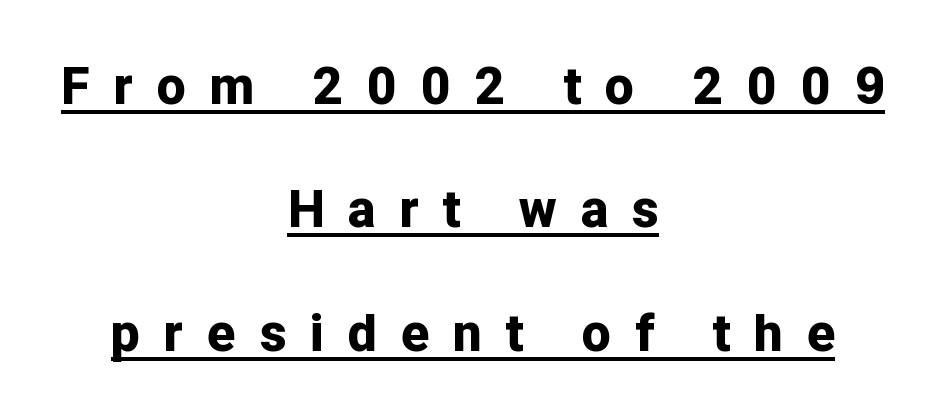
The image shows 51 px bold sans-serif type, upright; set centered, loose line spacing (2.42x), unusually wide letter spacing (+0.48 em), underlined; low stroke contrast and a medium x-height.
